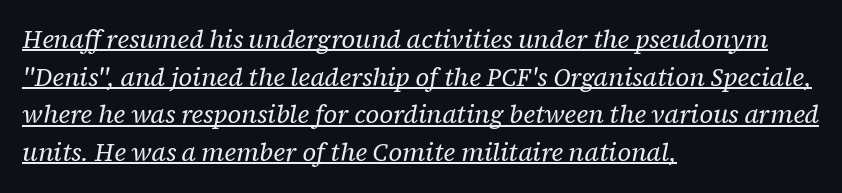
{"italic": "yes", "lean": "right", "slant_degrees": 12, "bold": "no", "underline": "yes", "align": "left", "line_spacing": "normal", "line_spacing_ratio": 1.51, "letter_spacing": "normal", "letter_spacing_em": 0.0, "glyph_px": 25}
